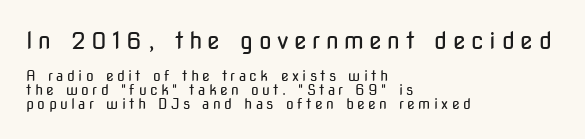
Left-aligned paragraph, ragged on the right. No chunkiness to these letters — they're not bold. Short note: letters widely spaced. No italicization has been applied; the sample stays upright. The letters in the upper block stand taller than those in the block below. Regarding leading, the lines here are crowded together.
